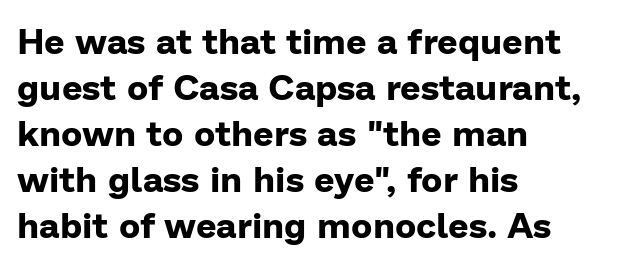
The image shows 36 px bold sans-serif type, upright; set left-aligned, normal line spacing (1.28x), normal letter spacing, not underlined; low stroke contrast and a medium x-height.
